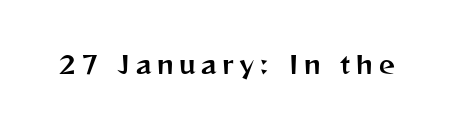
Q: Is the text italic (slanted)? A: No, it is upright.
Q: Is the text underlined? A: No.
Q: Is the spacing between letters normal or unusually wide? A: Unusually wide.
